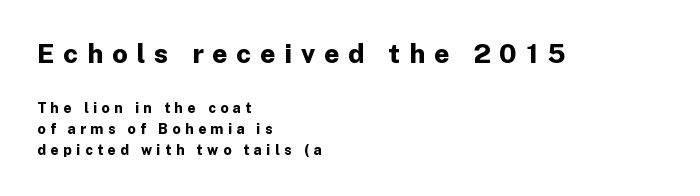
The rendering shrinks the type as you move from the upper chunk to the lower. Quick note: interline space is typical. Italic? Not at all — the glyphs are vertical. Letter spacing: wide. The lines are quadded left.
